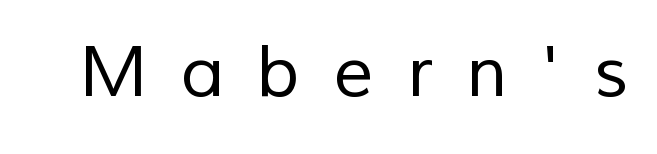
{"serif": "no", "bold": "no", "weight": "regular", "width": "normal", "stroke_contrast": "low", "x_height": "medium", "monospaced": "no", "underline": "no", "letter_spacing": "wide", "letter_spacing_em": 0.48, "glyph_px": 70}
